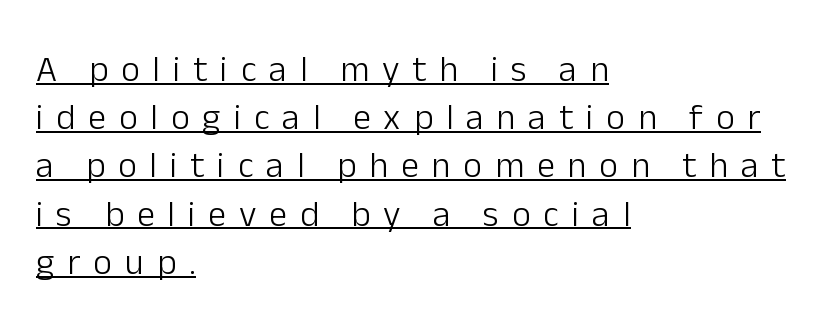
Q: Is the text bold? A: No.
Q: Is the text italic (slanted)? A: No, it is upright.
Q: Is the typeface a serif or a sans-serif typeface? A: Sans-serif.
Q: Is the text underlined? A: Yes.
Q: How is the paragraph aligned? A: Left-aligned.
Q: Is the spacing between letters normal or unusually wide? A: Unusually wide.
Q: Is the spacing between lines tight, normal or loose? A: Normal.
Q: Width (condensed, normal, or wide)? A: Normal.
Q: Stroke contrast? A: Low.
Q: x-height? A: Medium.
Q: Monospaced? A: No.
